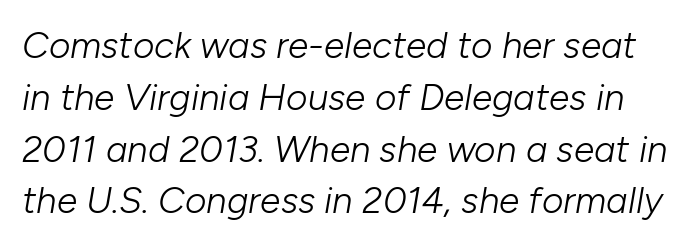
The rendering keeps characters at their native spacing. The passage shown leans; its letterforms are oblique. Each stroke keeps to a modest, everyday thickness or less. This block has exactly the height ordinary leading produces. Varying glyph widths throughout — classic text-font behaviour.
